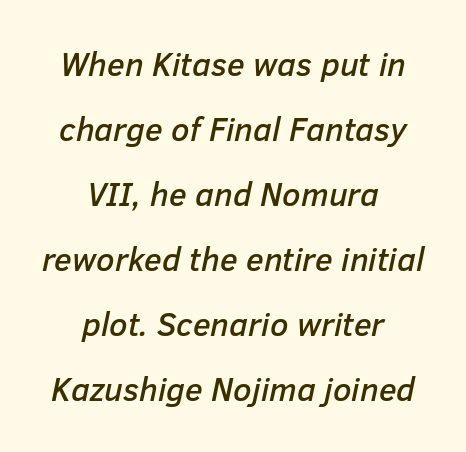
The image shows 33 px text type, italic (leaning right); set centered, loose line spacing (1.97x), normal letter spacing, not underlined; low stroke contrast and a medium x-height.
